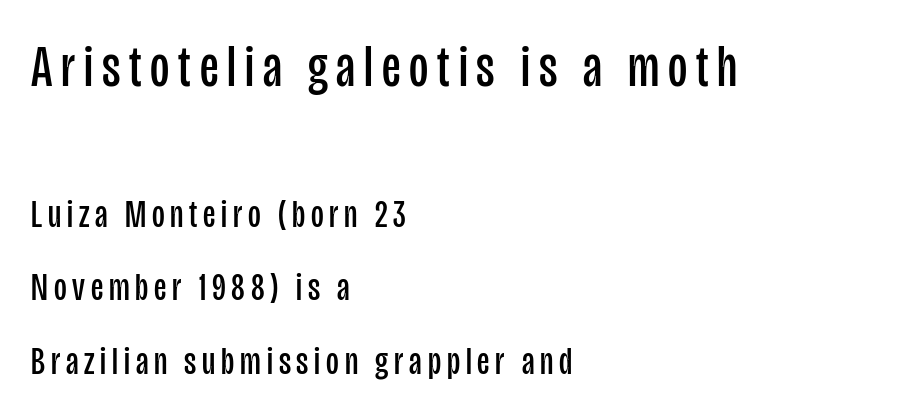
Q: Is the text bold? A: No.
Q: Is the text italic (slanted)? A: No, it is upright.
Q: Is the typeface a serif or a sans-serif typeface? A: Sans-serif.
Q: Is the text underlined? A: No.
Q: How is the paragraph aligned? A: Left-aligned.
Q: Which block of text is set in a larger size, the first (top) or the second (bottom)? A: The first (top) one.
Q: Width (condensed, normal, or wide)? A: Condensed.
Q: Stroke contrast? A: Low.
Q: x-height? A: Large.
Q: Monospaced? A: No.
